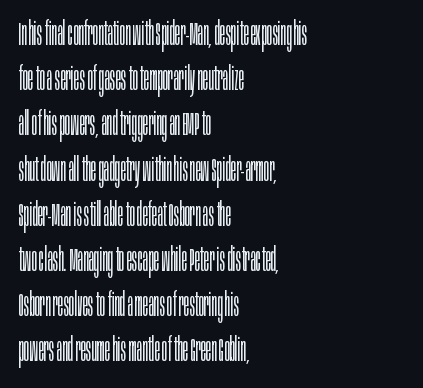
Q: Is the text bold? A: No.
Q: Is the text italic (slanted)? A: No, it is upright.
Q: Is the typeface a serif or a sans-serif typeface? A: Sans-serif.
Q: Is the text underlined? A: No.
Q: How is the paragraph aligned? A: Left-aligned.
Q: Is the spacing between letters normal or unusually wide? A: Normal.
Q: Is the spacing between lines tight, normal or loose? A: Normal.
Q: Width (condensed, normal, or wide)? A: Condensed.
Q: Stroke contrast? A: Low.
Q: x-height? A: Large.
Q: Monospaced? A: No.
